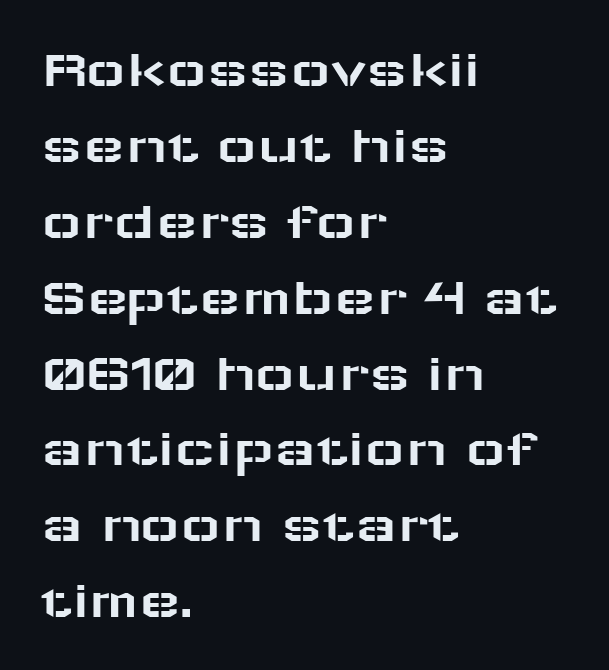
A typesetter would call this proportional, since set widths differ per character. If you drew a ruler down the left edge, every line would touch it. Is there any slant? The stems are plumb. Observe the absence of serifs on each vertical stroke in this sample. Successive baselines arrive at the customary interval.
